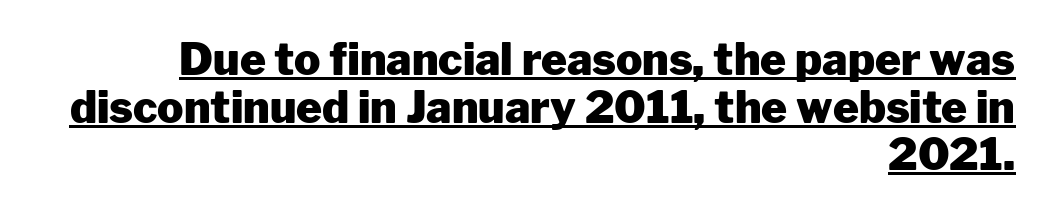
{"serif": "no", "italic": "no", "bold": "yes", "weight": "heavy", "width": "normal", "stroke_contrast": "low", "x_height": "medium", "monospaced": "no", "underline": "yes", "align": "right", "line_spacing": "tight", "line_spacing_ratio": 1.08, "letter_spacing": "normal", "letter_spacing_em": 0.0, "glyph_px": 44}
